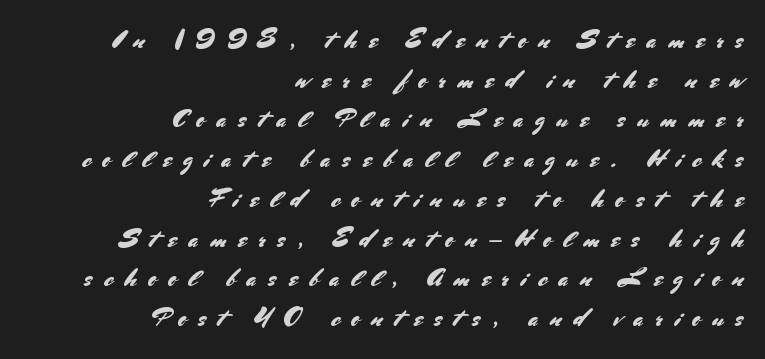
The image shows 25 px text type; set right-aligned, normal line spacing (1.59x), unusually wide letter spacing (+0.47 em), not underlined.
